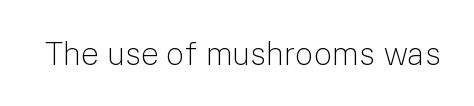
The face used here is a sans, in the tradition of grotesques and geometrics. These lines are rendered in a variable-pitch font. This rendering features lettering with no underline. Standard letterfit; no display-style spreading of the glyphs. The passage shown is not bold in any degree.
